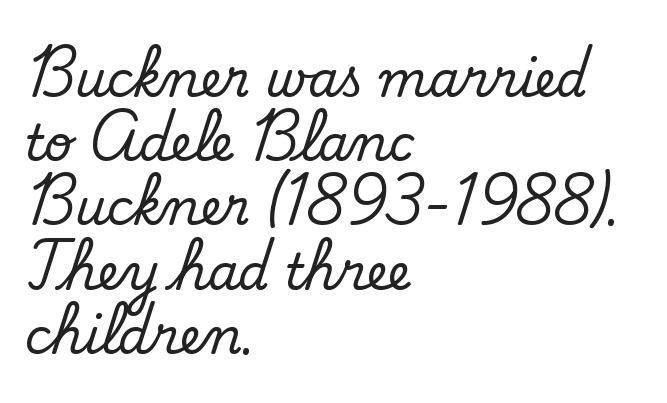
Bare-footed words on every line. The type is set solid horizontally, with unmodified tracking. The rag falls on the right side of this text block. Think standard paragraph weight, or any step lighter than that. This block has exactly the height ordinary leading produces. Character widths vary here, with narrow letters taking less room than wide ones.
